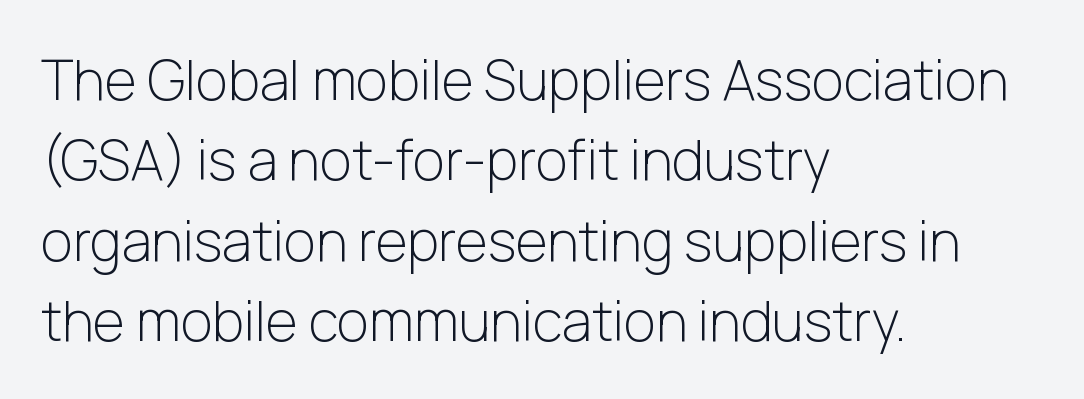
{"serif": "no", "italic": "no", "bold": "no", "weight": "light", "width": "normal", "stroke_contrast": "low", "x_height": "medium", "monospaced": "no", "underline": "no", "align": "left", "line_spacing": "normal", "line_spacing_ratio": 1.46, "letter_spacing": "normal", "letter_spacing_em": 0.0, "glyph_px": 55}
